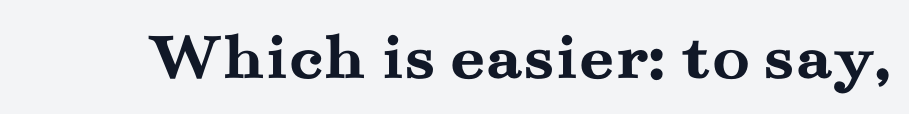
{"serif": "yes", "italic": "no", "bold": "yes", "weight": "semibold", "width": "wide", "stroke_contrast": "medium", "x_height": "small", "monospaced": "no", "underline": "no", "letter_spacing": "normal", "letter_spacing_em": 0.0, "glyph_px": 69}
